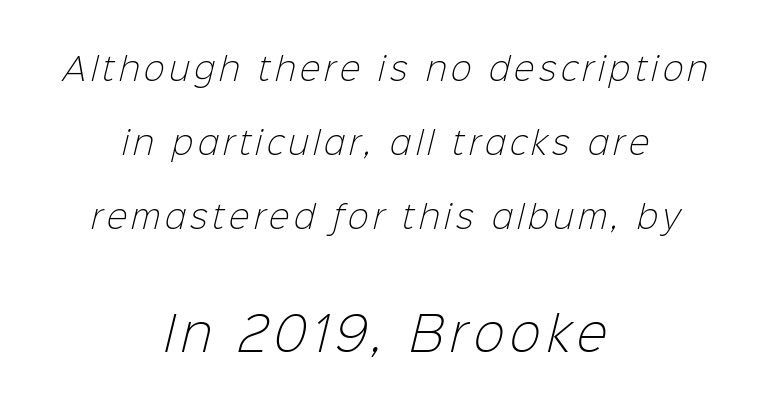
Q: Is the text bold? A: No.
Q: Is the typeface a serif or a sans-serif typeface? A: Sans-serif.
Q: Is the text underlined? A: No.
Q: How is the paragraph aligned? A: Centered.
Q: Is the spacing between lines tight, normal or loose? A: Loose.
Q: Which block of text is set in a larger size, the first (top) or the second (bottom)? A: The second (bottom) one.
Q: Width (condensed, normal, or wide)? A: Normal.
Q: Stroke contrast? A: Low.
Q: x-height? A: Medium.
Q: Monospaced? A: No.
